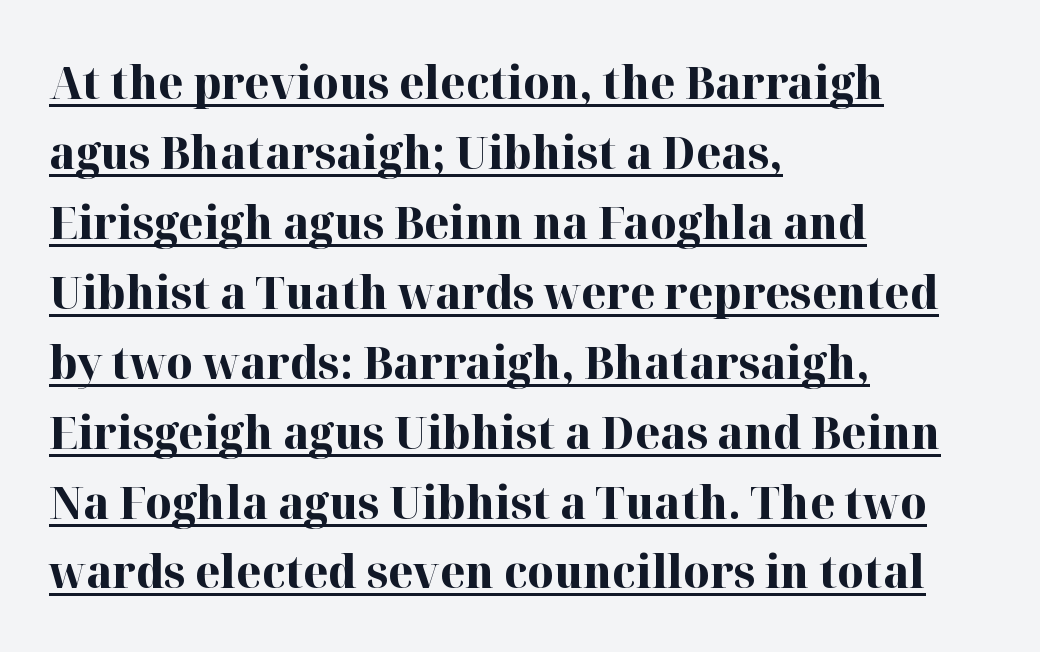
{"serif": "yes", "italic": "no", "bold": "yes", "weight": "bold", "width": "normal", "stroke_contrast": "high", "x_height": "medium", "monospaced": "no", "underline": "yes", "align": "left", "line_spacing": "normal", "line_spacing_ratio": 1.52, "letter_spacing": "normal", "letter_spacing_em": 0.0, "glyph_px": 46}
